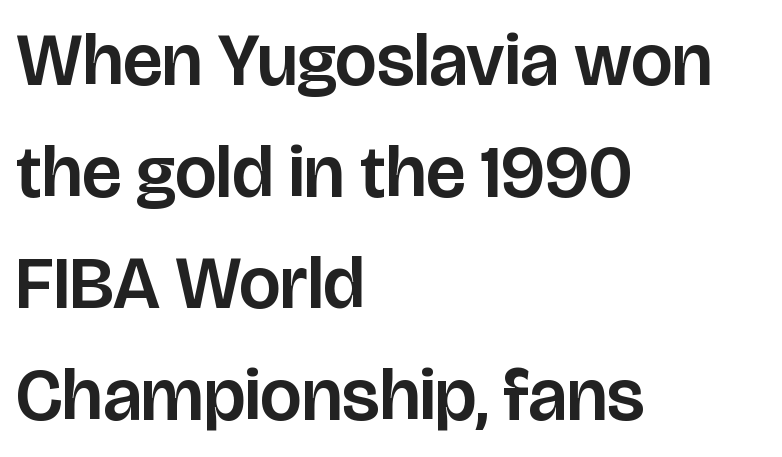
Q: Is the text italic (slanted)? A: No, it is upright.
Q: Is the typeface a serif or a sans-serif typeface? A: Sans-serif.
Q: Is the text underlined? A: No.
Q: How is the paragraph aligned? A: Left-aligned.
Q: Is the spacing between letters normal or unusually wide? A: Normal.
Q: Is the spacing between lines tight, normal or loose? A: Normal.
Q: Width (condensed, normal, or wide)? A: Normal.
Q: Stroke contrast? A: Low.
Q: x-height? A: Large.
Q: Monospaced? A: No.
